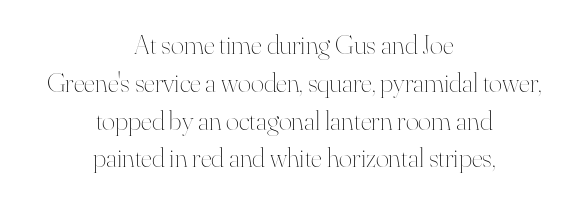
{"italic": "no", "bold": "no", "weight": "thin", "width": "normal", "stroke_contrast": "high", "x_height": "small", "monospaced": "no", "underline": "no", "align": "center", "line_spacing": "normal", "line_spacing_ratio": 1.35, "letter_spacing": "normal", "letter_spacing_em": 0.0, "glyph_px": 28}
